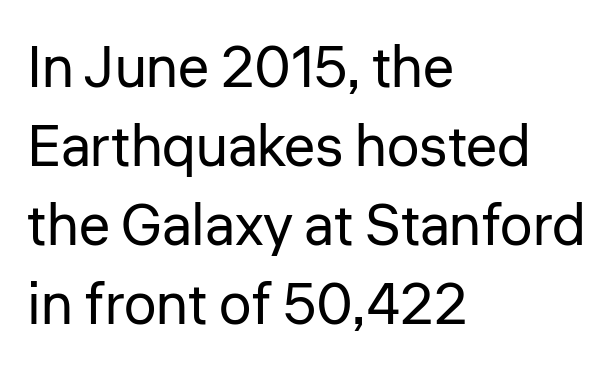
The passage shown is not bold in any degree. The glyphs are unaccompanied by any horizontal stroke below them. Do the characters align in a grid? No, the font is proportional. Where is the straight margin? On the left.
